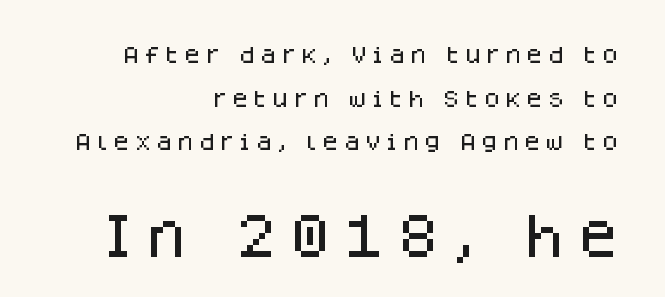
{"serif": "no", "italic": "no", "width": "normal", "stroke_contrast": "low", "x_height": "large", "monospaced": "no", "underline": "no", "align": "right", "line_spacing": "loose", "line_spacing_ratio": 2.29, "letter_spacing": "wide", "letter_spacing_em": 0.25, "larger_block": "second", "size_ratio": 2.53, "glyph_px": 48}
